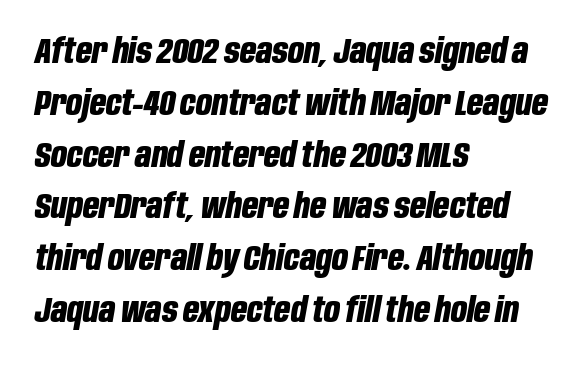
Q: Is the text bold? A: Yes.
Q: Is the text italic (slanted)? A: Yes, it leans right by about 10 degrees.
Q: Is the text underlined? A: No.
Q: How is the paragraph aligned? A: Left-aligned.
Q: Is the spacing between letters normal or unusually wide? A: Normal.
Q: Is the spacing between lines tight, normal or loose? A: Normal.
Q: Width (condensed, normal, or wide)? A: Condensed.
Q: Stroke contrast? A: Low.
Q: x-height? A: Large.
Q: Monospaced? A: No.
